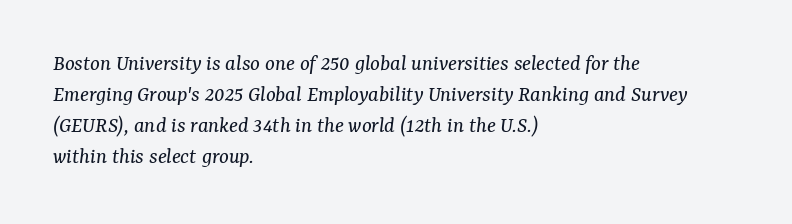
Q: Is the text bold? A: No.
Q: Is the text italic (slanted)? A: Yes, it leans right by about 7 degrees.
Q: Is the text underlined? A: No.
Q: How is the paragraph aligned? A: Left-aligned.
Q: Is the spacing between letters normal or unusually wide? A: Normal.
Q: Is the spacing between lines tight, normal or loose? A: Normal.
